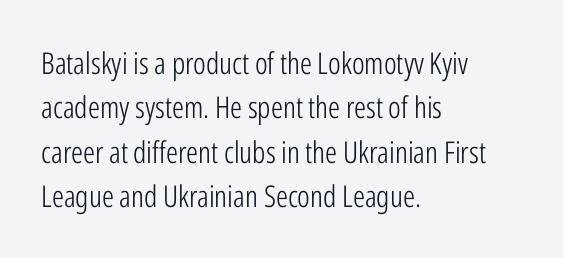
{"serif": "no", "italic": "no", "bold": "no", "weight": "light", "width": "condensed", "stroke_contrast": "low", "x_height": "medium", "monospaced": "no", "underline": "no", "align": "left", "line_spacing": "normal", "line_spacing_ratio": 1.48, "letter_spacing": "normal", "letter_spacing_em": 0.0, "glyph_px": 30}
